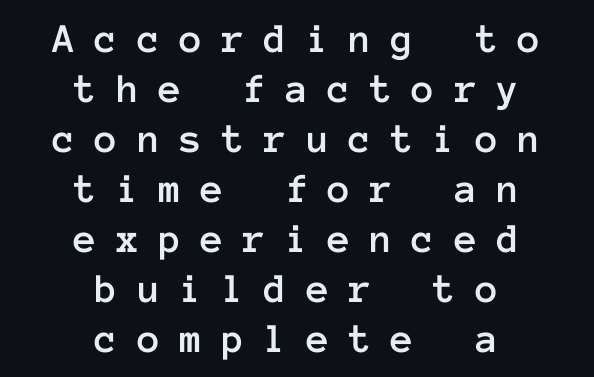
Beneath every word, the page is bare. Horizontal alignment here is central, giving a formal, balanced look. What stands out about the letter spacing? Its width — letters are far apart. Is this a fixed-width face? Yes — each glyph sits in an identical cell. It's the straight-up-and-down kind of type.
